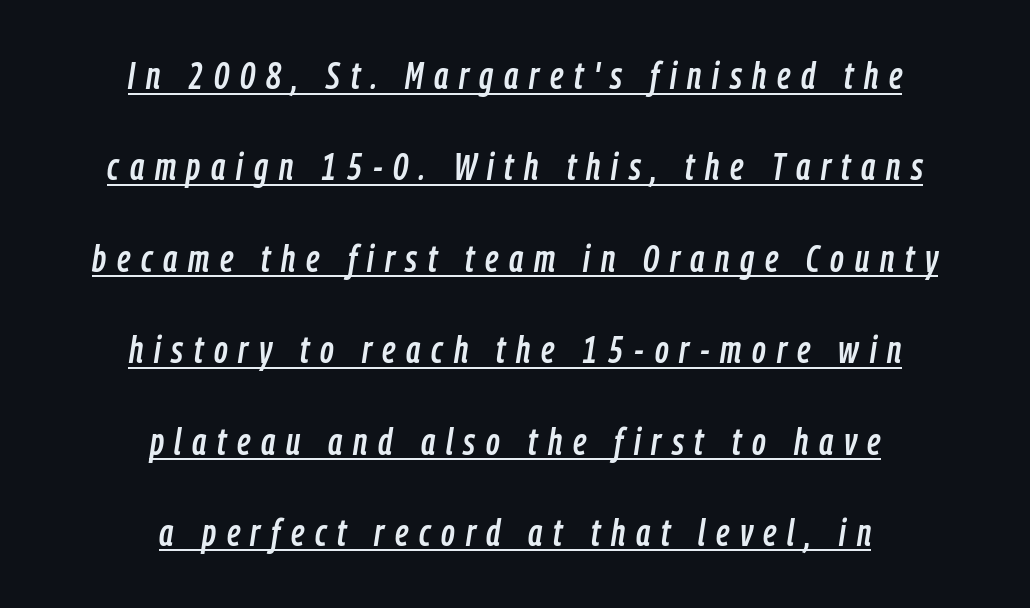
Q: Is the text italic (slanted)? A: Yes, it leans right by about 9 degrees.
Q: Is the text underlined? A: Yes.
Q: How is the paragraph aligned? A: Centered.
Q: Is the spacing between letters normal or unusually wide? A: Unusually wide.
Q: Is the spacing between lines tight, normal or loose? A: Loose.
Q: Width (condensed, normal, or wide)? A: Condensed.
Q: Stroke contrast? A: Low.
Q: x-height? A: Medium.
Q: Monospaced? A: No.
